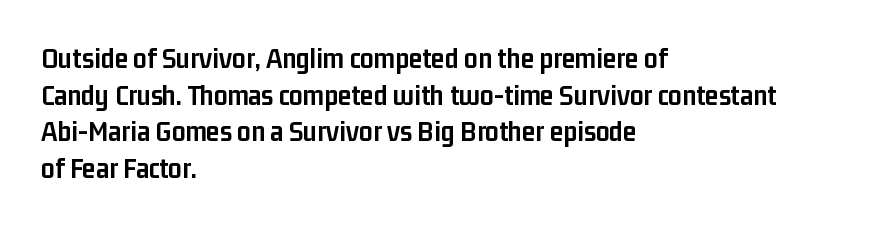
Q: Is the text bold? A: Yes.
Q: Is the text italic (slanted)? A: No, it is upright.
Q: Is the typeface a serif or a sans-serif typeface? A: Sans-serif.
Q: Is the text underlined? A: No.
Q: How is the paragraph aligned? A: Left-aligned.
Q: Is the spacing between letters normal or unusually wide? A: Normal.
Q: Width (condensed, normal, or wide)? A: Condensed.
Q: Stroke contrast? A: Low.
Q: x-height? A: Medium.
Q: Monospaced? A: No.
